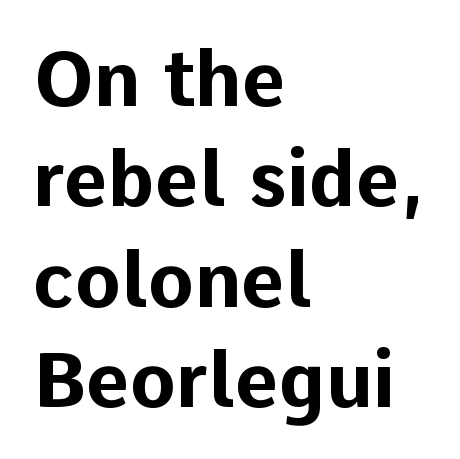
The image shows 76 px bold sans-serif type, upright; set left-aligned, normal line spacing (1.32x), normal letter spacing, not underlined; low stroke contrast and a medium x-height.
